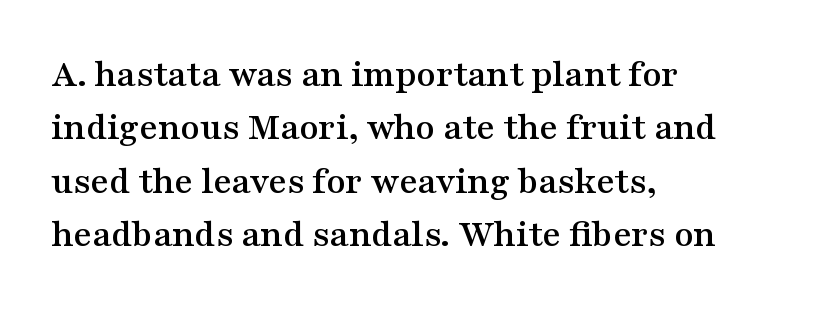
Q: Is the text italic (slanted)? A: No, it is upright.
Q: Is the typeface a serif or a sans-serif typeface? A: Serif.
Q: Is the text underlined? A: No.
Q: How is the paragraph aligned? A: Left-aligned.
Q: Is the spacing between letters normal or unusually wide? A: Normal.
Q: Is the spacing between lines tight, normal or loose? A: Normal.
Q: Width (condensed, normal, or wide)? A: Wide.
Q: Stroke contrast? A: Medium.
Q: x-height? A: Medium.
Q: Monospaced? A: No.
